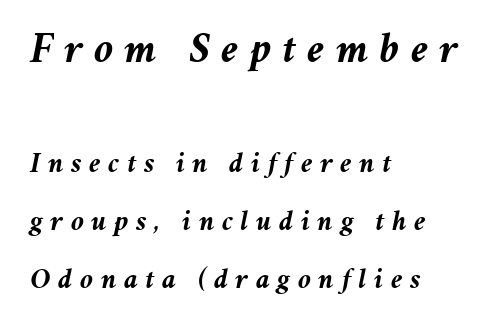
The image shows 43 px semibold type, italic (leaning right); set left-aligned, loose line spacing (2.0x), unusually wide letter spacing (+0.26 em), not underlined; the first (top) block is 1.48x larger; medium stroke contrast and a medium x-height.
